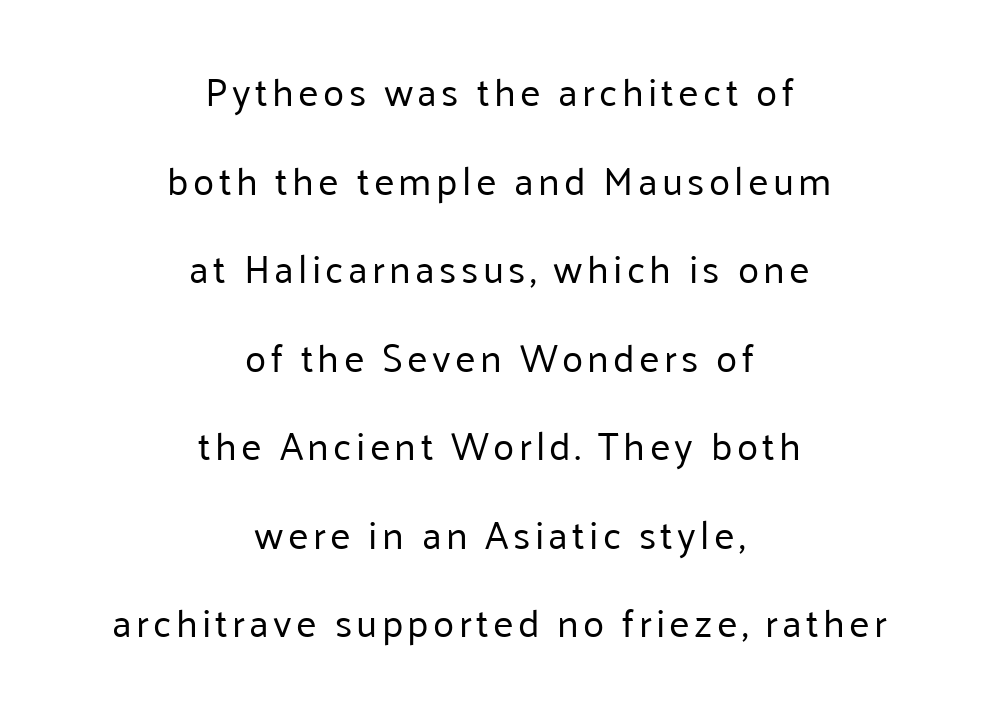
Quick note: not italic, upright. This is not heavy type; no bold has been used. Regarding leading, the lines here are spaced well apart. Just letters on the line, the space beneath them empty.
